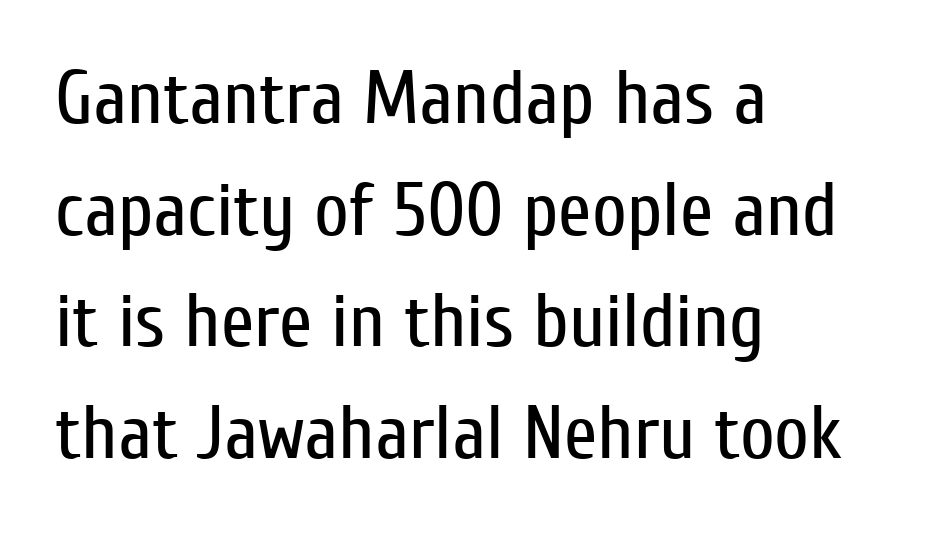
{"serif": "no", "italic": "no", "bold": "no", "weight": "regular", "width": "condensed", "stroke_contrast": "low", "x_height": "medium", "monospaced": "no", "underline": "no", "align": "left", "line_spacing": "normal", "line_spacing_ratio": 1.47, "letter_spacing": "normal", "letter_spacing_em": 0.0, "glyph_px": 76}
